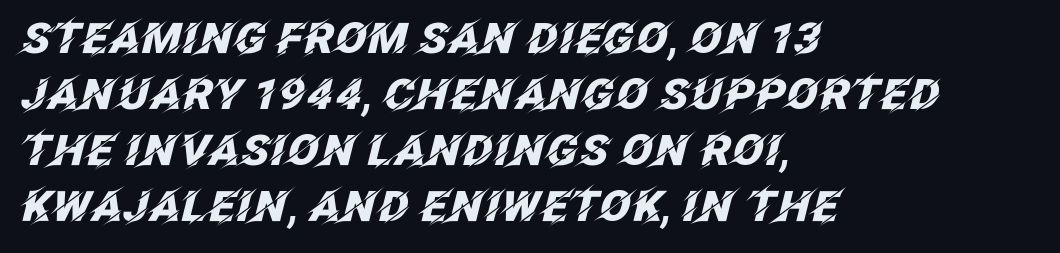
Q: Is the text bold? A: Yes.
Q: Is the text italic (slanted)? A: Yes, it leans right by about 12 degrees.
Q: Is the text underlined? A: No.
Q: How is the paragraph aligned? A: Left-aligned.
Q: Is the spacing between letters normal or unusually wide? A: Normal.
Q: Is the spacing between lines tight, normal or loose? A: Normal.
Q: Width (condensed, normal, or wide)? A: Normal.
Q: Stroke contrast? A: Low.
Q: x-height? A: Large.
Q: Monospaced? A: No.
